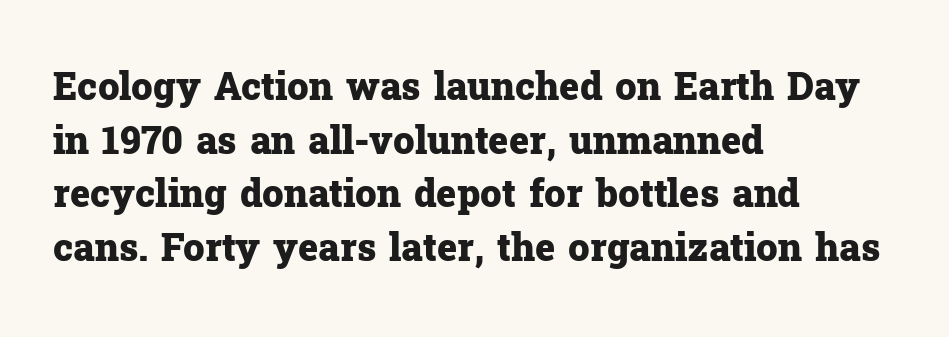
{"serif": "yes", "italic": "no", "bold": "yes", "weight": "heavy", "width": "normal", "stroke_contrast": "low", "x_height": "medium", "monospaced": "no", "underline": "no", "align": "left", "line_spacing": "normal", "line_spacing_ratio": 1.41, "letter_spacing": "normal", "letter_spacing_em": 0.0, "glyph_px": 38}
